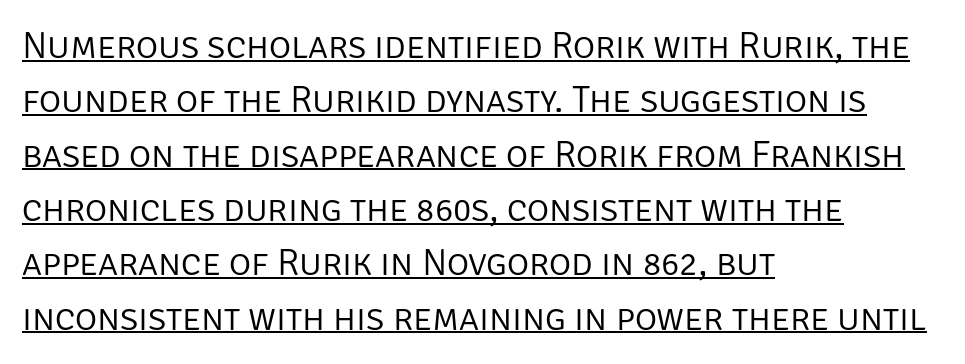
Q: Is the text bold? A: No.
Q: Is the text italic (slanted)? A: No, it is upright.
Q: Is the typeface a serif or a sans-serif typeface? A: Sans-serif.
Q: Is the text underlined? A: Yes.
Q: How is the paragraph aligned? A: Left-aligned.
Q: Is the spacing between letters normal or unusually wide? A: Normal.
Q: Is the spacing between lines tight, normal or loose? A: Normal.
Q: Width (condensed, normal, or wide)? A: Normal.
Q: Stroke contrast? A: Low.
Q: x-height? A: Large.
Q: Monospaced? A: No.
